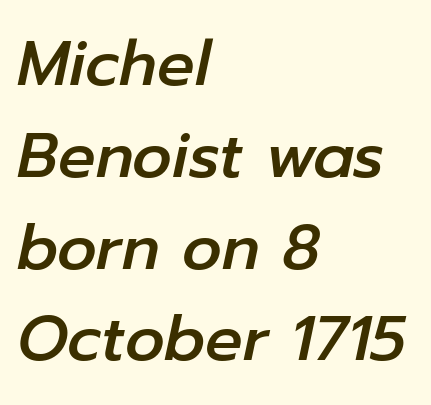
Q: Is the text italic (slanted)? A: Yes, it leans right by about 12 degrees.
Q: Is the text underlined? A: No.
Q: How is the paragraph aligned? A: Left-aligned.
Q: Is the spacing between letters normal or unusually wide? A: Normal.
Q: Is the spacing between lines tight, normal or loose? A: Normal.
Q: Width (condensed, normal, or wide)? A: Normal.
Q: Stroke contrast? A: Low.
Q: x-height? A: Medium.
Q: Monospaced? A: No.
